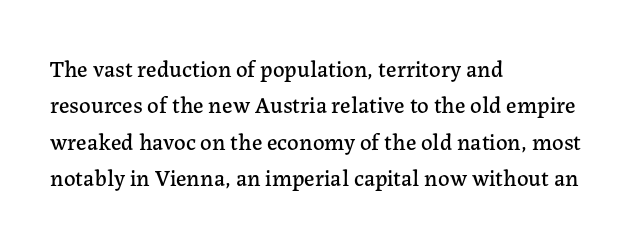
Q: Is the text italic (slanted)? A: No, it is upright.
Q: Is the text underlined? A: No.
Q: How is the paragraph aligned? A: Left-aligned.
Q: Is the spacing between letters normal or unusually wide? A: Normal.
Q: Is the spacing between lines tight, normal or loose? A: Normal.
